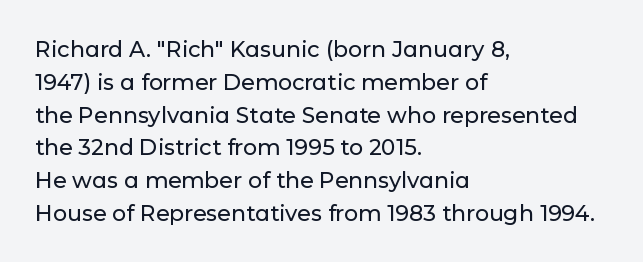
The image shows 22 px text type, upright; set left-aligned, normal line spacing (1.49x), normal letter spacing, not underlined.
